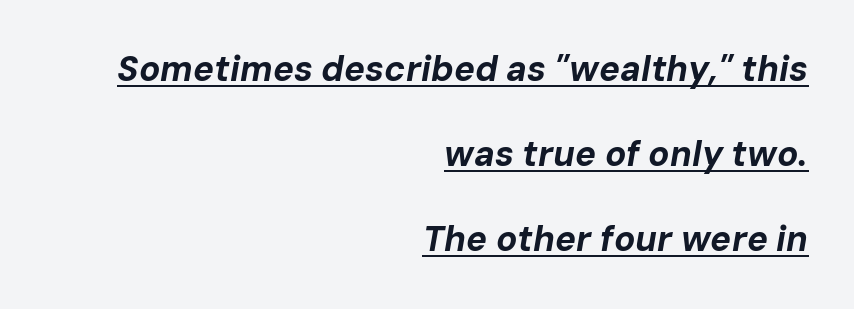
{"italic": "yes", "lean": "right", "slant_degrees": 10, "bold": "yes", "weight": "bold", "width": "normal", "stroke_contrast": "low", "x_height": "medium", "monospaced": "no", "underline": "yes", "align": "right", "line_spacing": "loose", "line_spacing_ratio": 2.43, "letter_spacing": "normal", "letter_spacing_em": 0.0, "glyph_px": 35}
